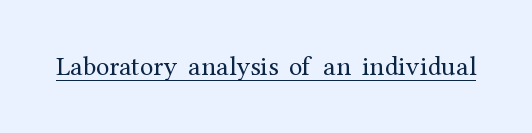
{"italic": "no", "bold": "no", "underline": "yes", "letter_spacing": "normal", "letter_spacing_em": 0.0, "glyph_px": 27}
